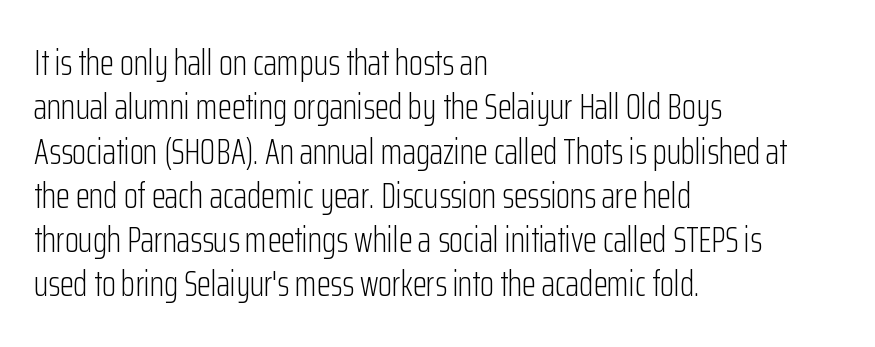
Tracking here is standard; glyphs follow each other at the usual distance. The rendering shows plain stroke endings on the letterforms — a sans-serif design. Every character sits straight up, as roman type does. Bare-footed words on every line. Stroke mass is kept to a normal reading level or below. Spacing verdict: proportional, widths tailored to each character.
